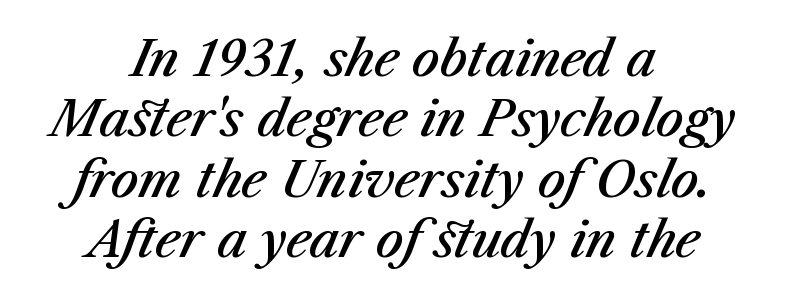
{"italic": "yes", "lean": "right", "slant_degrees": 23, "bold": "semi", "weight": "semibold", "width": "normal", "stroke_contrast": "medium", "x_height": "medium", "monospaced": "no", "underline": "no", "align": "center", "line_spacing_ratio": 1.23, "letter_spacing": "normal", "letter_spacing_em": 0.0, "glyph_px": 49}
